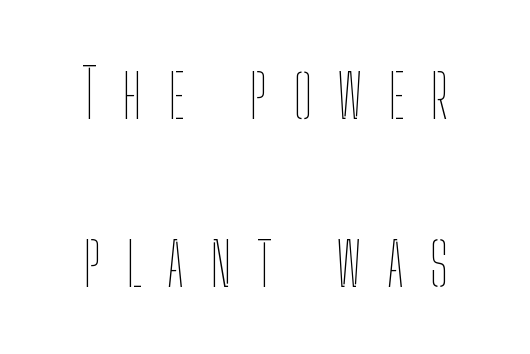
Does the leading feel generous? Absolutely, it's lavish. No extra ink here — the face is not bold. You could not count columns in this text — the font is proportionally spaced. Nobody drew a line under any word here. The lettering stays uniformly vertical, giving the passage a roman look. In terms of letterspacing, this is a distinctly airy, spread setting.
